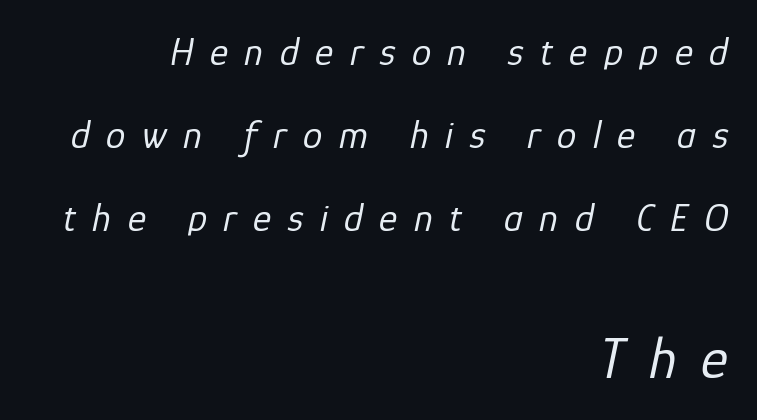
Short note: letters widely spaced. Each line ends at the same right margin while the left side varies. No chunkiness to these letters — they're not bold. Here the designer chose a conventional face with non-uniform glyph widths. Just letters on the line, the space beneath them empty.
